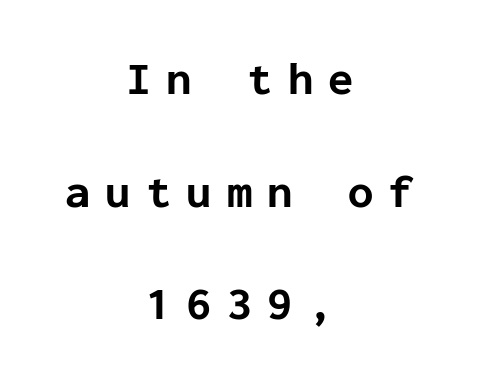
{"serif": "no", "italic": "no", "bold": "yes", "weight": "bold", "width": "normal", "stroke_contrast": "low", "x_height": "medium", "monospaced": "yes", "underline": "no", "align": "center", "line_spacing": "loose", "line_spacing_ratio": 2.45, "letter_spacing": "wide", "letter_spacing_em": 0.33, "glyph_px": 46}
